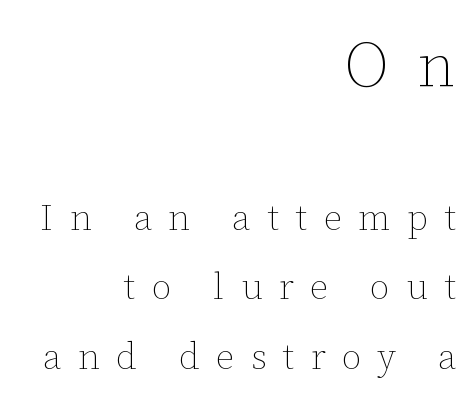
The image shows 63 px thin type, upright; set right-aligned, loose line spacing (1.93x), unusually wide letter spacing (+0.46 em), not underlined; the first (top) block is 1.75x larger; low stroke contrast and a medium x-height.
